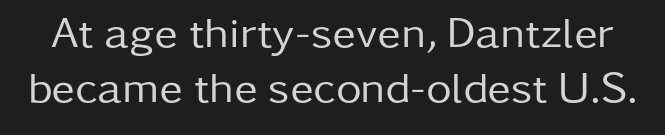
Q: Is the text bold? A: No.
Q: Is the text italic (slanted)? A: No, it is upright.
Q: Is the typeface a serif or a sans-serif typeface? A: Sans-serif.
Q: Is the text underlined? A: No.
Q: Is the spacing between letters normal or unusually wide? A: Normal.
Q: Is the spacing between lines tight, normal or loose? A: Normal.
Q: Width (condensed, normal, or wide)? A: Normal.
Q: Stroke contrast? A: Low.
Q: x-height? A: Medium.
Q: Monospaced? A: No.
